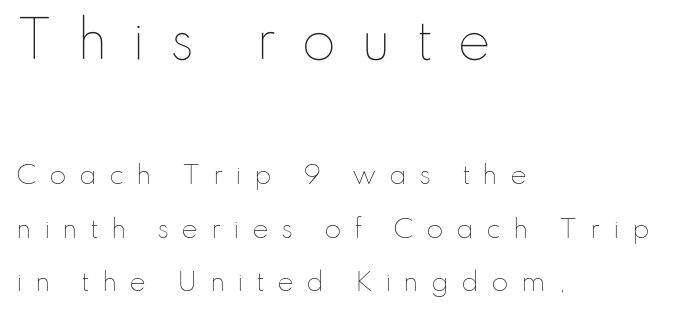
The image shows 50 px thin type, upright; set left-aligned, loose line spacing (2.13x), unusually wide letter spacing (+0.49 em), not underlined; the first (top) block is 2.0x larger; low stroke contrast and a small x-height.
